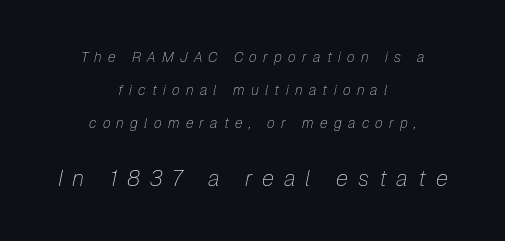
Summary of weight: not heavy and not bold. The passage shown stacks its lines with a broad gap. The text carries the slant typical of an italic or oblique font. Each row of text sits above clean, open space. Compared with typical body copy, the letter spacing here is much looser.
